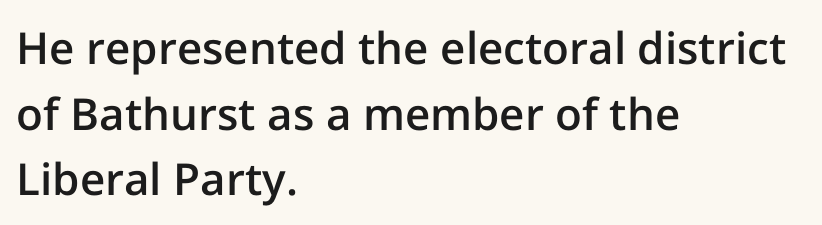
Q: Is the text bold? A: Semi-bold.
Q: Is the text italic (slanted)? A: No, it is upright.
Q: Is the typeface a serif or a sans-serif typeface? A: Sans-serif.
Q: Is the text underlined? A: No.
Q: How is the paragraph aligned? A: Left-aligned.
Q: Is the spacing between letters normal or unusually wide? A: Normal.
Q: Is the spacing between lines tight, normal or loose? A: Normal.
Q: Width (condensed, normal, or wide)? A: Normal.
Q: Stroke contrast? A: Low.
Q: x-height? A: Medium.
Q: Monospaced? A: No.
